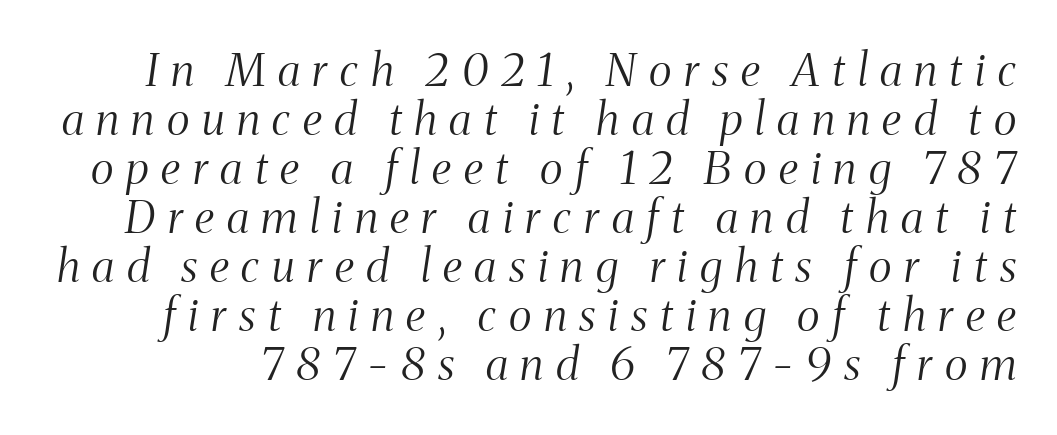
Q: Is the text bold? A: No.
Q: Is the text italic (slanted)? A: Yes, it leans right by about 8 degrees.
Q: Is the typeface a serif or a sans-serif typeface? A: Serif.
Q: Is the text underlined? A: No.
Q: Is the spacing between letters normal or unusually wide? A: Unusually wide.
Q: Is the spacing between lines tight, normal or loose? A: Tight.
Q: Width (condensed, normal, or wide)? A: Condensed.
Q: Stroke contrast? A: Medium.
Q: x-height? A: Medium.
Q: Monospaced? A: No.
